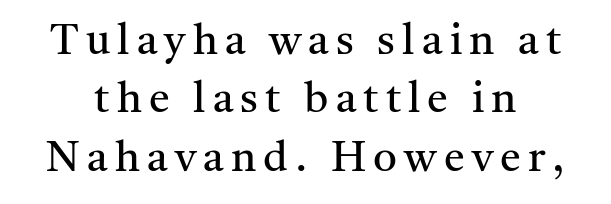
The image shows 42 px regular-weight serif type, upright; set normal line spacing (1.39x), not underlined; medium stroke contrast and a medium x-height.
